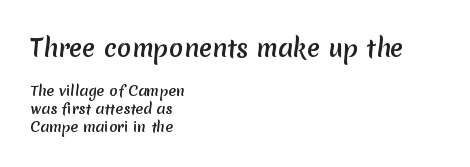
Q: Is the text underlined? A: No.
Q: How is the paragraph aligned? A: Left-aligned.
Q: Is the spacing between letters normal or unusually wide? A: Normal.
Q: Is the spacing between lines tight, normal or loose? A: Normal.
Q: Which block of text is set in a larger size, the first (top) or the second (bottom)? A: The first (top) one.
